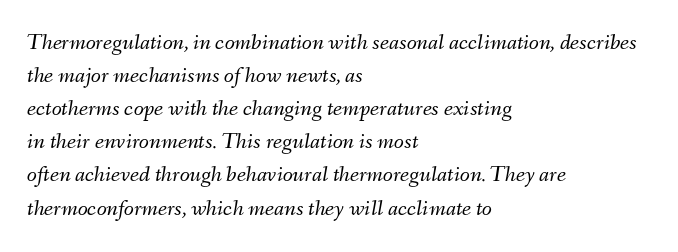
{"italic": "yes", "lean": "right", "slant_degrees": 9, "bold": "no", "underline": "no", "align": "left", "line_spacing": "normal", "line_spacing_ratio": 1.44, "letter_spacing": "normal", "letter_spacing_em": 0.0, "glyph_px": 23}
